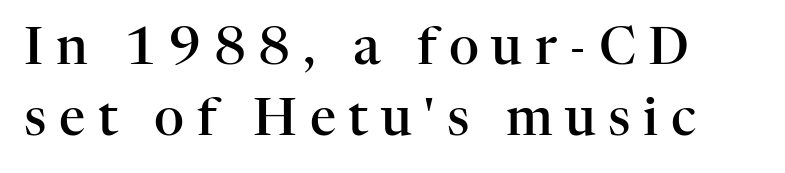
Compared with an ordinary text face, these strokes are moderately heavier — a semibold. The specimen omits any rule beneath the text block's lines. Notice how descenders clear the ascenders below comfortably — that's standard leading. To sum up the face: it has serifs. The letters stand upright; this is a roman face. Someone cranked the tracking dial way up on this one.
